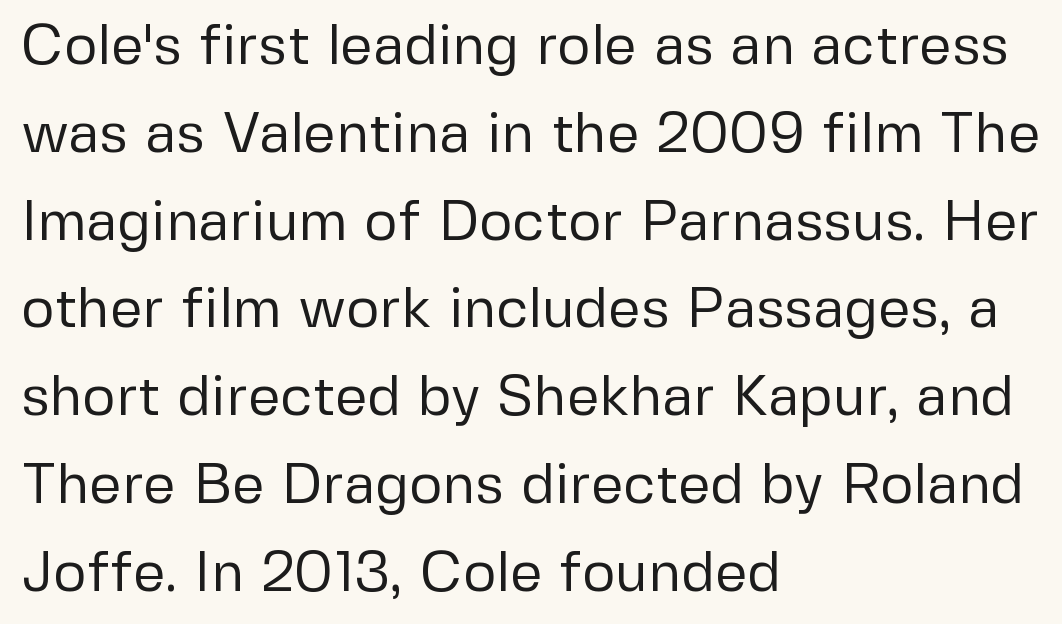
The image shows 57 px regular-weight sans-serif type, upright; set left-aligned, normal line spacing (1.54x), normal letter spacing, not underlined; low stroke contrast and a medium x-height.
